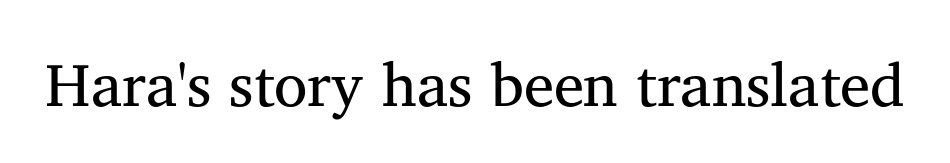
{"serif": "yes", "italic": "no", "bold": "no", "weight": "regular", "width": "normal", "stroke_contrast": "medium", "x_height": "medium", "monospaced": "no", "underline": "no", "letter_spacing": "normal", "letter_spacing_em": 0.0, "glyph_px": 61}
